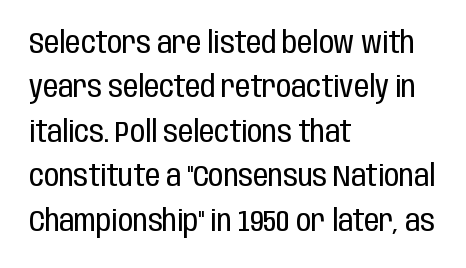
The image shows 30 px regular-weight, condensed sans-serif type, upright; set left-aligned, normal line spacing (1.48x), normal letter spacing, not underlined; low stroke contrast and a large x-height.
